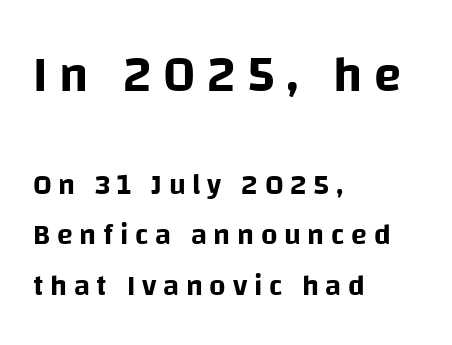
This sample has the flowing, uneven cadence of proportional lettering. Honestly, there is no underline to notice here at all. Check where the strokes stop: nothing finishes them off — pure sans. In terms of letterspacing, this is a distinctly airy, spread setting. Every row of glyphs begins at an identical x-position on the left. The initial chunk of copy outweighs the following chunk in type size.
